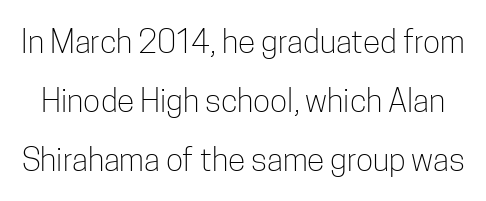
{"serif": "no", "italic": "no", "bold": "no", "weight": "light", "width": "condensed", "stroke_contrast": "low", "x_height": "medium", "monospaced": "no", "underline": "no", "line_spacing_ratio": 1.85, "letter_spacing": "normal", "letter_spacing_em": 0.0, "glyph_px": 32}
